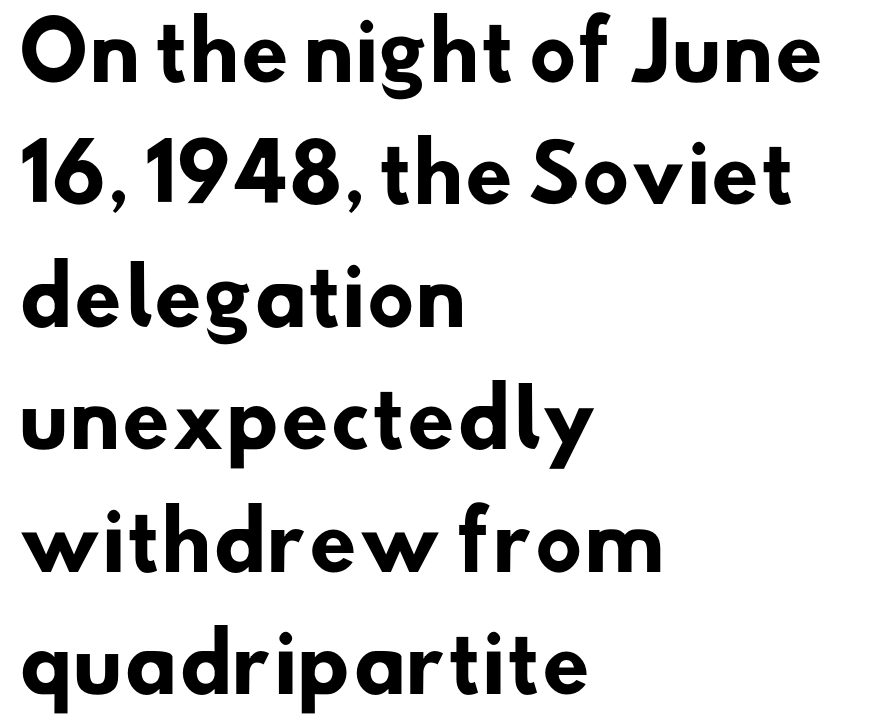
The zone under the glyphs is completely vacant. The lines sit at an ordinary, default distance from one another. Heft: maximum for text — a bold. Regarding serifs, this sample does without them. The face used here is proportionally spaced, like ordinary book or web type.
